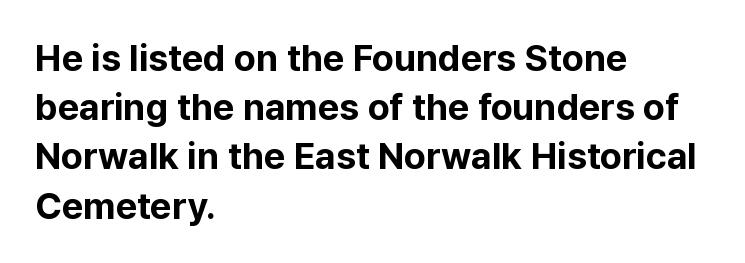
No italicization has been applied; the sample stays upright. What kind of face is this? One without serifs — a sans. Each glyph is drawn with heavy, bold strokes. Baseline-to-baseline distance is the conventional proportion of letter height. The zone under the glyphs is completely vacant.
